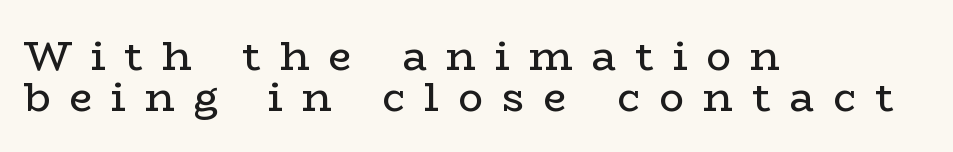
Q: Is the text bold? A: No.
Q: Is the text italic (slanted)? A: No, it is upright.
Q: Is the typeface a serif or a sans-serif typeface? A: Serif.
Q: Is the text underlined? A: No.
Q: How is the paragraph aligned? A: Left-aligned.
Q: Is the spacing between letters normal or unusually wide? A: Unusually wide.
Q: Is the spacing between lines tight, normal or loose? A: Tight.
Q: Width (condensed, normal, or wide)? A: Wide.
Q: Stroke contrast? A: Low.
Q: x-height? A: Medium.
Q: Monospaced? A: No.
